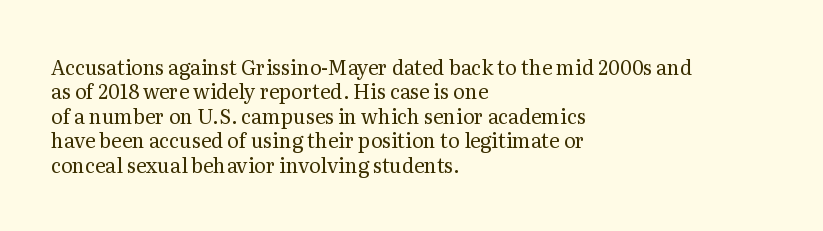
{"italic": "no", "bold": "no", "underline": "no", "align": "left", "line_spacing_ratio": 1.22, "letter_spacing": "normal", "letter_spacing_em": 0.0, "glyph_px": 20}
